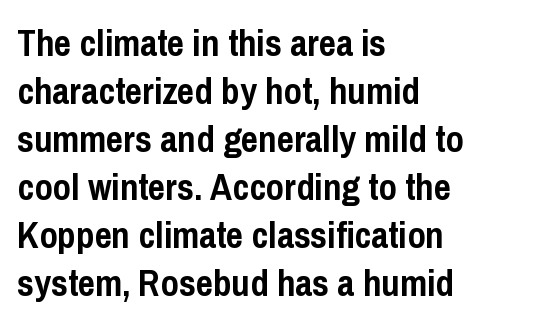
The image shows 37 px semibold, condensed sans-serif type, upright; set left-aligned, normal line spacing (1.3x), normal letter spacing, not underlined; low stroke contrast and a medium x-height.
